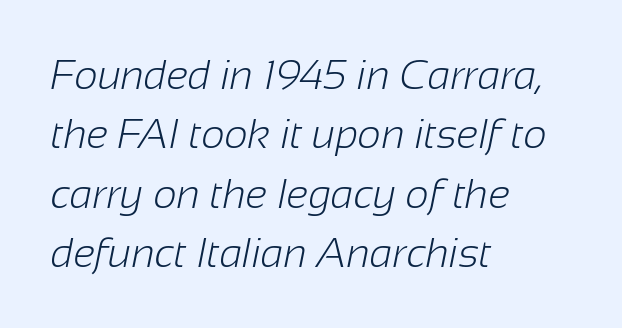
The image shows 41 px light sans-serif type; set left-aligned, normal line spacing (1.45x), normal letter spacing, not underlined; low stroke contrast and a medium x-height.
